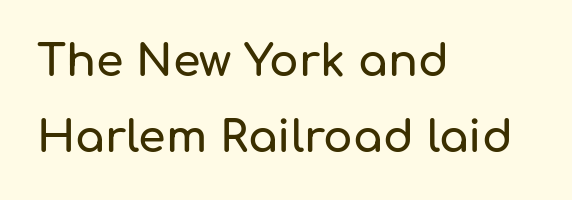
{"serif": "no", "italic": "no", "width": "normal", "stroke_contrast": "low", "x_height": "medium", "monospaced": "no", "underline": "no", "align": "left", "line_spacing_ratio": 1.72, "letter_spacing": "normal", "letter_spacing_em": 0.0, "glyph_px": 44}
